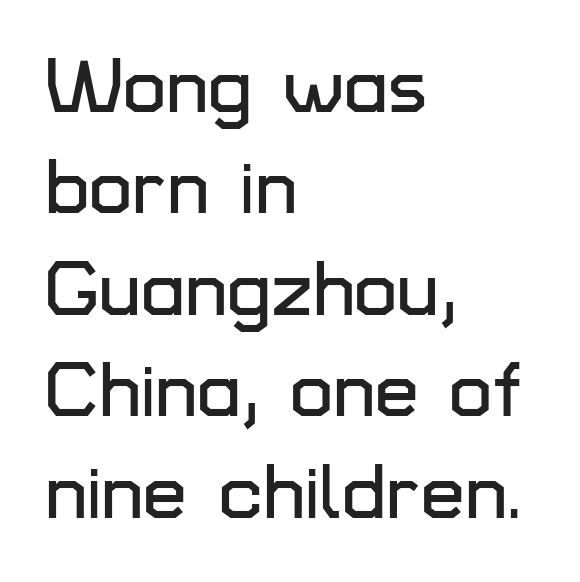
These lines are composed in type without serifs. Style check: upright. Here the designer chose a conventional face with non-uniform glyph widths. In CSS terms this would be text-align: left. Descenders are the only things crossing below the line. Glyph-to-glyph distance matches everyday printed text.
